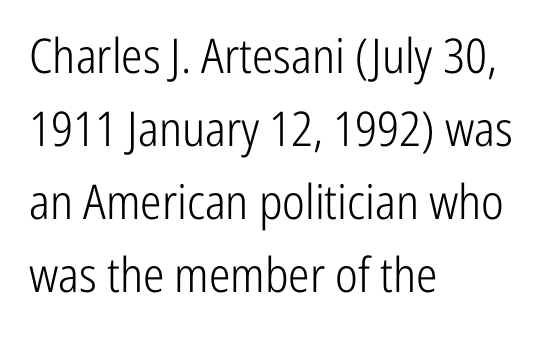
{"serif": "no", "italic": "no", "bold": "no", "weight": "light", "width": "condensed", "stroke_contrast": "low", "x_height": "medium", "monospaced": "no", "underline": "no", "align": "left", "line_spacing": "normal", "line_spacing_ratio": 1.52, "letter_spacing": "normal", "letter_spacing_em": 0.0, "glyph_px": 48}
